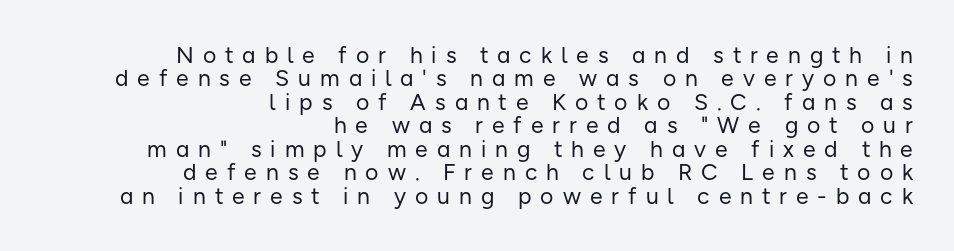
Every character sits straight up, as roman type does. Tracking here is generous; glyphs stand well apart from one another. The baseline area is clear. These glyphs show unthickened strokes, regular width or finer. Each line ends at the same right margin while the left side varies. The line-height multiplier appears low, near solid setting.
